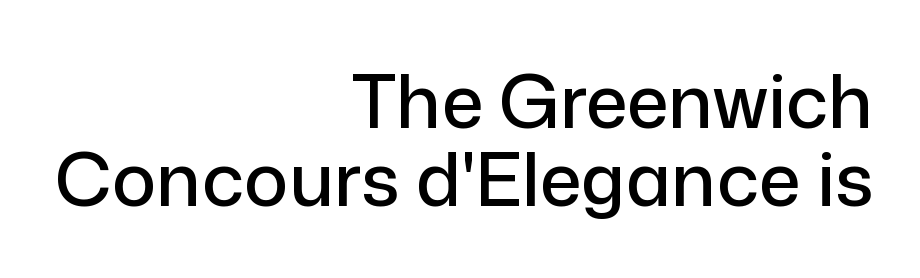
This block would grow much taller if given ordinary leading; it's compressed now. Designer's note — italics off, roman on. These lines are composed in type without serifs. All the whitespace from short lines collects on the left. Each letter keeps its own natural width here, so spacing adapts to shape. Letters rest on an invisible, unmarked baseline.
